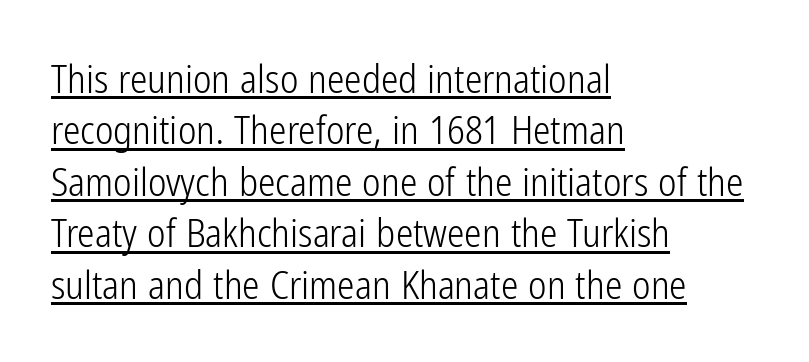
The image shows 39 px light, condensed sans-serif type, upright; set left-aligned, normal line spacing (1.32x), normal letter spacing, underlined; low stroke contrast and a medium x-height.
